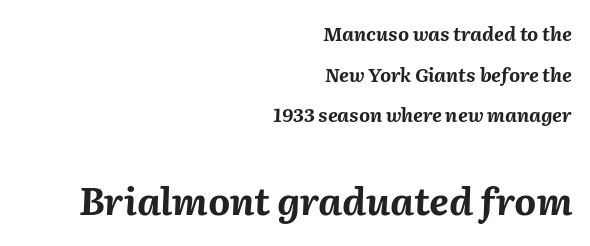
{"italic": "yes", "lean": "right", "slant_degrees": 2, "bold": "yes", "weight": "bold", "width": "normal", "stroke_contrast": "medium", "x_height": "medium", "monospaced": "no", "underline": "no", "align": "right", "line_spacing": "loose", "line_spacing_ratio": 2.14, "letter_spacing": "normal", "letter_spacing_em": 0.0, "larger_block": "second", "size_ratio": 2.0, "glyph_px": 38}
